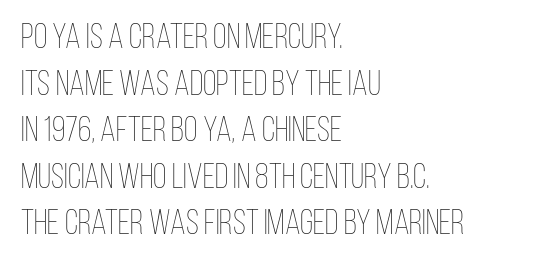
The image shows 35 px thin, condensed type, upright; set left-aligned, normal line spacing (1.33x), normal letter spacing, not underlined; low stroke contrast and a large x-height.
